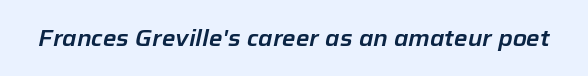
The image shows 23 px text type, italic (leaning right); set normal letter spacing, not underlined.
